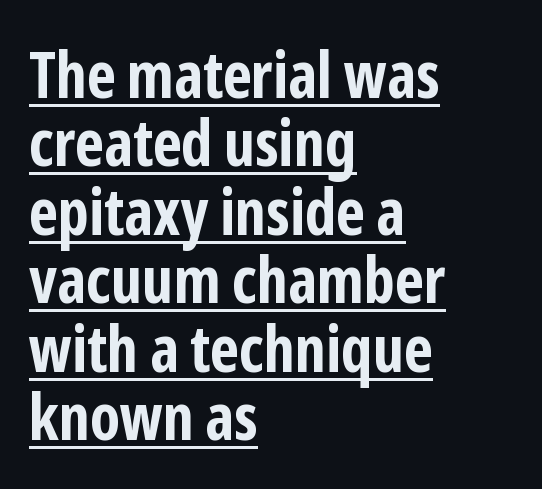
The image shows 64 px bold, condensed sans-serif type, upright; set left-aligned, tight line spacing (1.07x), normal letter spacing, underlined; low stroke contrast and a medium x-height.
